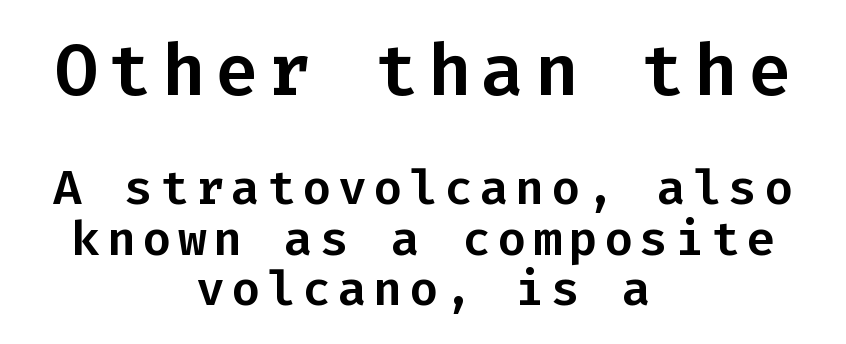
Q: Is the text italic (slanted)? A: No, it is upright.
Q: Is the typeface a serif or a sans-serif typeface? A: Sans-serif.
Q: Is the text underlined? A: No.
Q: How is the paragraph aligned? A: Centered.
Q: Is the spacing between lines tight, normal or loose? A: Tight.
Q: Which block of text is set in a larger size, the first (top) or the second (bottom)? A: The first (top) one.
Q: Width (condensed, normal, or wide)? A: Normal.
Q: Stroke contrast? A: Low.
Q: x-height? A: Medium.
Q: Monospaced? A: Yes.
